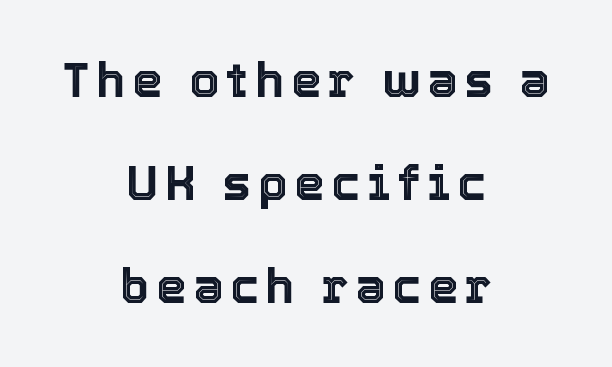
Notice how the stems are strictly vertical — no italics here. If you folded the block vertically in half, each line would mirror itself in length. Each new line begins a long way beneath the previous one. A typesetter would call this proportional, since set widths differ per character. Glance below the letters and you will spot only blank space.
